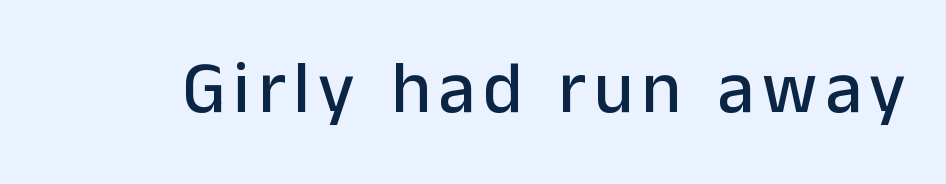
Check where the strokes stop: nothing finishes them off — pure sans. Here the designer chose a conventional face with non-uniform glyph widths. Plain, unruled lines of type. Does the lettering tilt? It doesn't — this is upright.
